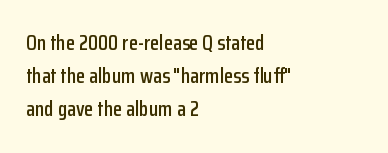
{"italic": "no", "underline": "no", "align": "left", "line_spacing": "normal", "line_spacing_ratio": 1.58, "letter_spacing": "normal", "letter_spacing_em": 0.0, "glyph_px": 21}
